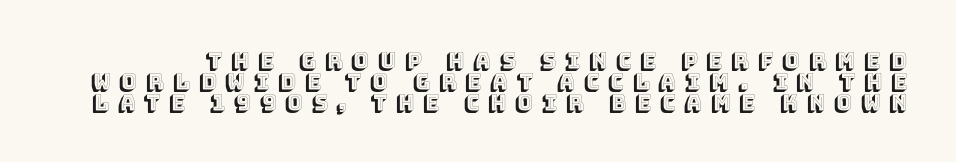
Letters rest on an invisible, unmarked baseline. Notice how the stems are strictly vertical — no italics here. Regarding leading, the lines here are crowded together. Here the glyphs are tracked loosely, breaking word shapes into spaced letters.
